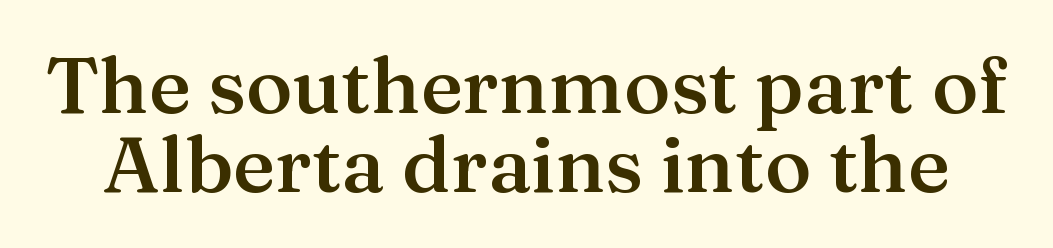
Summary of vertical rhythm: compact, with narrow interline spacing. Letters rest on an invisible, unmarked baseline. Each letter keeps its own natural width here, so spacing adapts to shape. You can tell from the footed stems that serif type was used.
